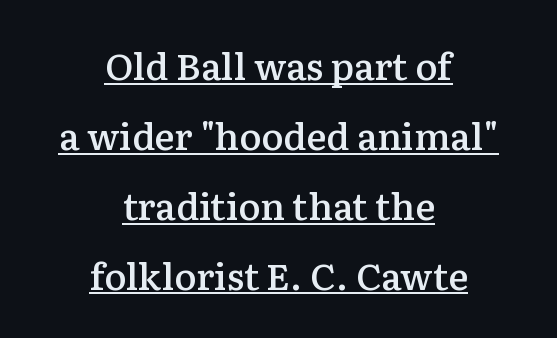
Q: Is the text bold? A: Semi-bold.
Q: Is the text italic (slanted)? A: No, it is upright.
Q: Is the typeface a serif or a sans-serif typeface? A: Serif.
Q: Is the text underlined? A: Yes.
Q: How is the paragraph aligned? A: Centered.
Q: Is the spacing between letters normal or unusually wide? A: Normal.
Q: Width (condensed, normal, or wide)? A: Normal.
Q: Stroke contrast? A: Low.
Q: x-height? A: Medium.
Q: Monospaced? A: No.
